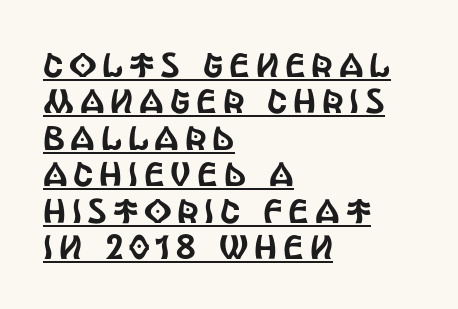
These lines are set flush left with a ragged right edge. The glyphs in this specimen are sans serif. The string is rendered with underlining switched on. A typesetter would call this proportional, since set widths differ per character. Does the lettering tilt? It doesn't — this is upright.
